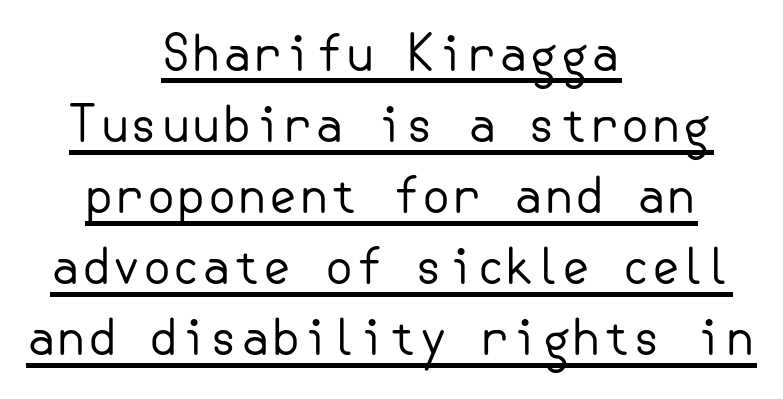
In terms of leading, this rendering sits right in the middle. Caption: standard tracking, unaltered. Quick note: underline on. Classification — sans serif. Visually the block forms a symmetrical silhouette, jagged on both flanks. Style check: upright.
